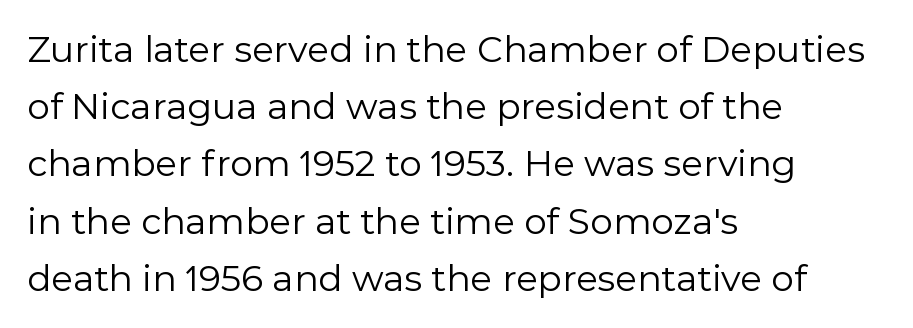
Q: Is the text bold? A: No.
Q: Is the text italic (slanted)? A: No, it is upright.
Q: Is the typeface a serif or a sans-serif typeface? A: Sans-serif.
Q: Is the text underlined? A: No.
Q: How is the paragraph aligned? A: Left-aligned.
Q: Is the spacing between letters normal or unusually wide? A: Normal.
Q: Is the spacing between lines tight, normal or loose? A: Normal.
Q: Width (condensed, normal, or wide)? A: Normal.
Q: x-height? A: Medium.
Q: Monospaced? A: No.
